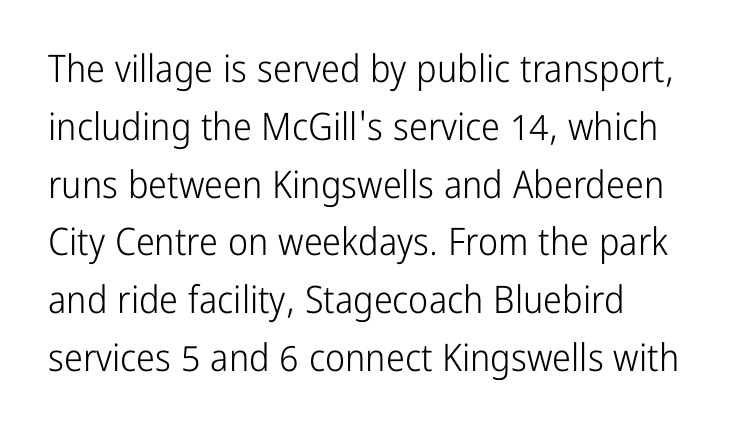
This block has exactly the height ordinary leading produces. Stem width sits at or under what a default text font uses. Honestly, the letter spacing is just normal — you wouldn't notice it. Are there feet on the stems? There aren't — it's a sans. Do the letters lean? They stand straight.
